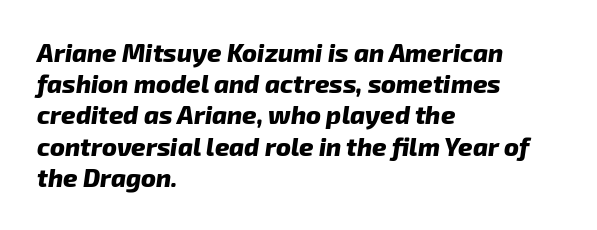
Q: Is the text bold? A: Yes.
Q: Is the text italic (slanted)? A: Yes, it leans right by about 8 degrees.
Q: Is the text underlined? A: No.
Q: How is the paragraph aligned? A: Left-aligned.
Q: Is the spacing between letters normal or unusually wide? A: Normal.
Q: Is the spacing between lines tight, normal or loose? A: Normal.
